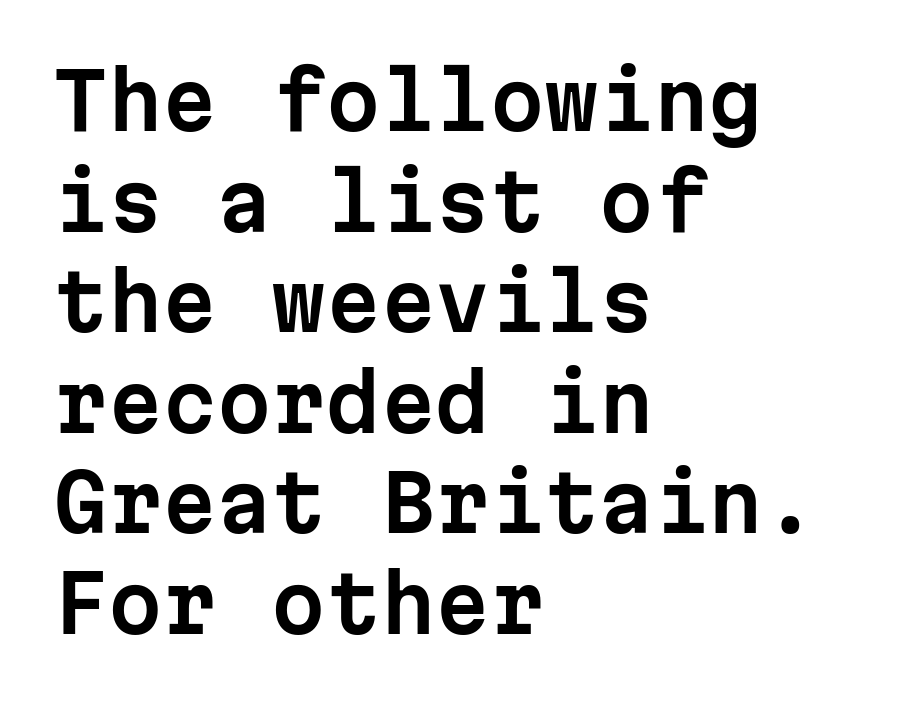
The image shows 78 px sans-serif type, upright, monospaced; set left-aligned, normal line spacing (1.29x), normal letter spacing, not underlined; low stroke contrast and a medium x-height.
